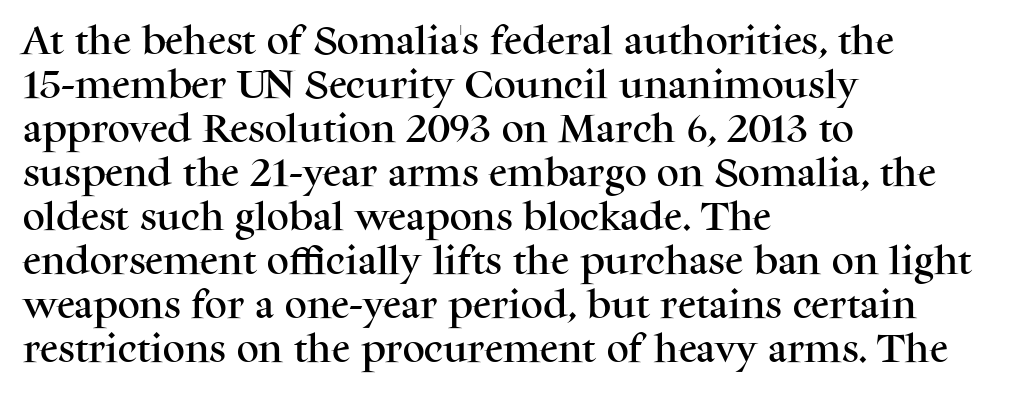
Q: Is the text italic (slanted)? A: No, it is upright.
Q: Is the typeface a serif or a sans-serif typeface? A: Serif.
Q: Is the text underlined? A: No.
Q: How is the paragraph aligned? A: Left-aligned.
Q: Is the spacing between letters normal or unusually wide? A: Normal.
Q: Is the spacing between lines tight, normal or loose? A: Normal.
Q: Width (condensed, normal, or wide)? A: Normal.
Q: Stroke contrast? A: Medium.
Q: x-height? A: Medium.
Q: Monospaced? A: No.
